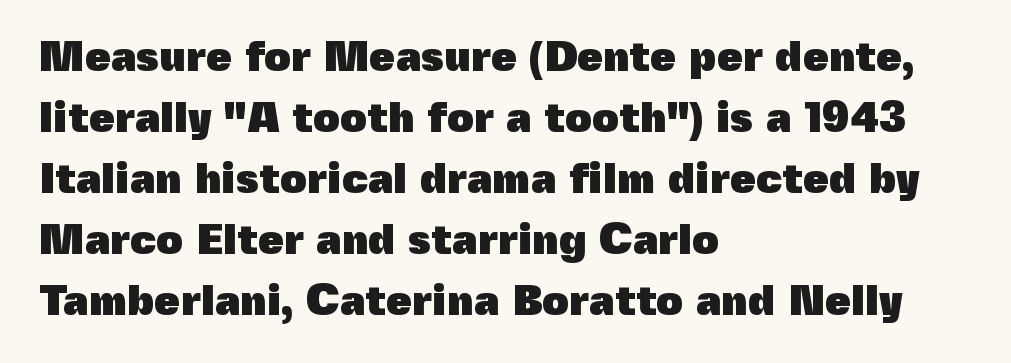
Q: Is the text bold? A: Yes.
Q: Is the text italic (slanted)? A: No, it is upright.
Q: Is the typeface a serif or a sans-serif typeface? A: Sans-serif.
Q: Is the text underlined? A: No.
Q: How is the paragraph aligned? A: Left-aligned.
Q: Is the spacing between letters normal or unusually wide? A: Normal.
Q: Is the spacing between lines tight, normal or loose? A: Normal.
Q: Width (condensed, normal, or wide)? A: Normal.
Q: x-height? A: Medium.
Q: Monospaced? A: No.
